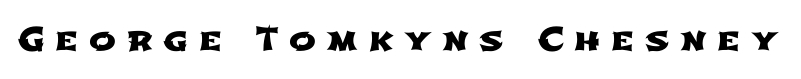
Is this a sans? Yes — the strokes have no serifs. Display-style spreading of the glyphs; the letterfit is very open. These lines are rendered in a variable-pitch font. Has an underline been added? It has not.
